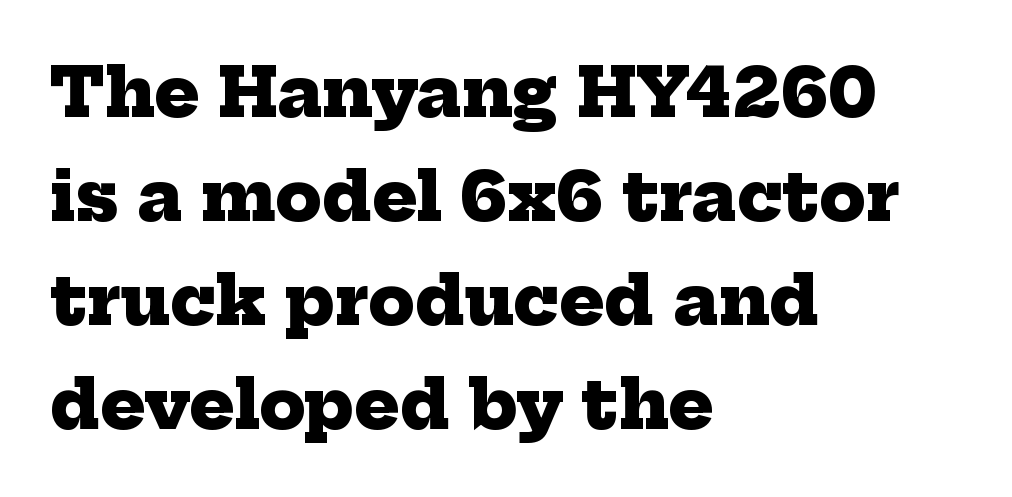
The image shows 67 px heavy serif type; set left-aligned, normal line spacing (1.55x), normal letter spacing, not underlined; low stroke contrast and a medium x-height.
